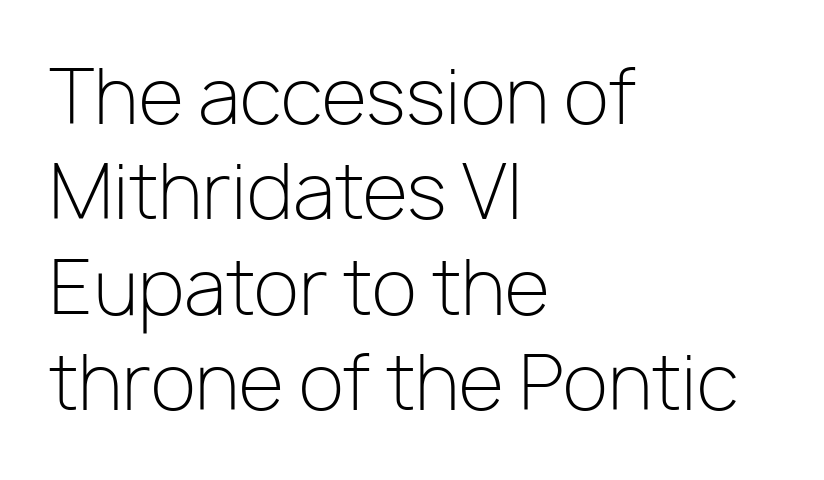
Weight class: somewhere from thin through regular. Quick note: not italic, upright. One glance says typical: line gaps are just what's usual. Tracking here is standard; glyphs follow each other at the usual distance. Letterform terminals end flat and unadorned throughout the passage.
